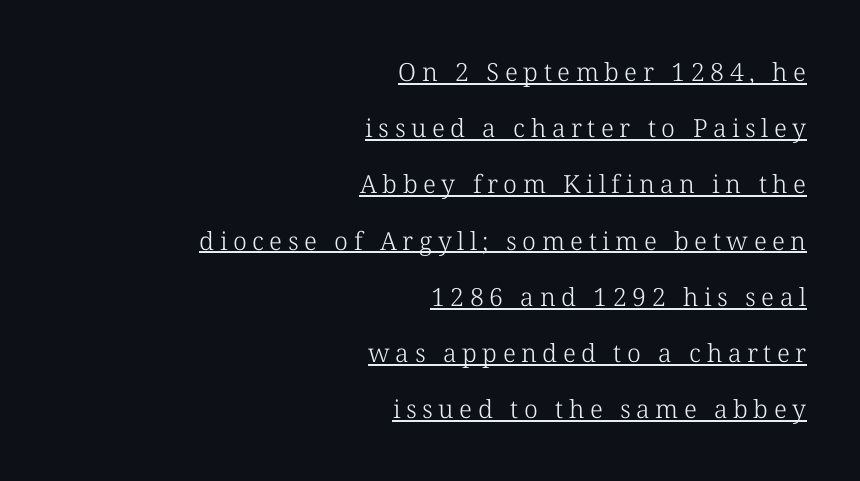
{"italic": "no", "bold": "no", "underline": "yes", "align": "right", "line_spacing": "loose", "line_spacing_ratio": 2.25, "letter_spacing": "wide", "letter_spacing_em": 0.22, "glyph_px": 25}
